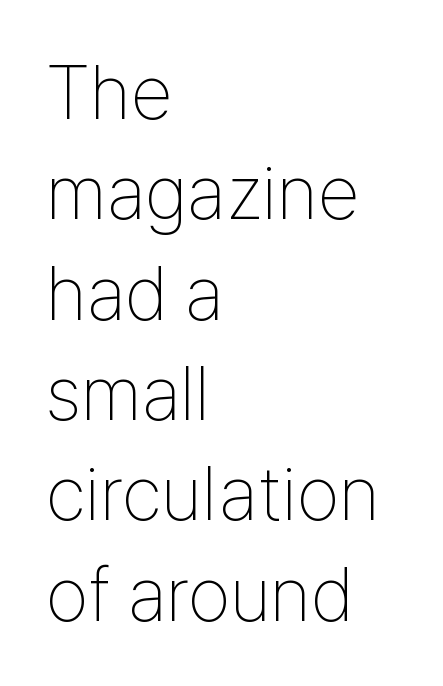
Q: Is the text bold? A: No.
Q: Is the text italic (slanted)? A: No, it is upright.
Q: Is the typeface a serif or a sans-serif typeface? A: Sans-serif.
Q: Is the text underlined? A: No.
Q: How is the paragraph aligned? A: Left-aligned.
Q: Is the spacing between letters normal or unusually wide? A: Normal.
Q: Is the spacing between lines tight, normal or loose? A: Normal.
Q: Width (condensed, normal, or wide)? A: Condensed.
Q: Stroke contrast? A: Low.
Q: x-height? A: Medium.
Q: Monospaced? A: No.
